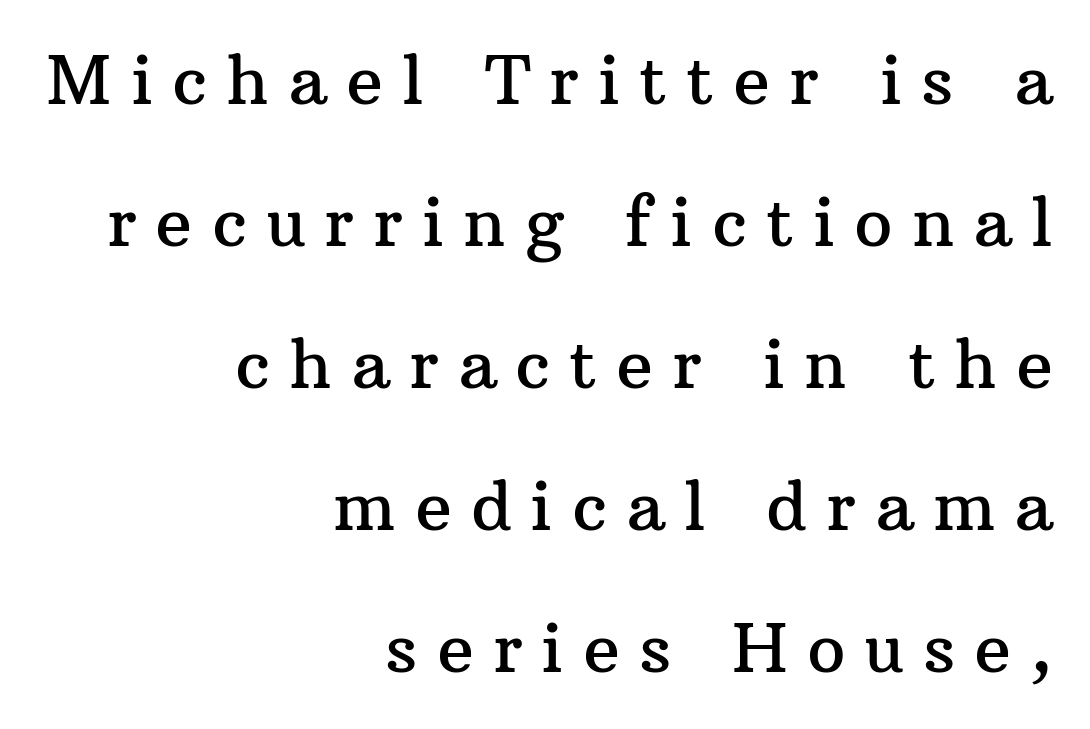
{"serif": "yes", "italic": "no", "width": "normal", "stroke_contrast": "medium", "x_height": "medium", "monospaced": "no", "underline": "no", "align": "right", "line_spacing": "loose", "line_spacing_ratio": 2.09, "letter_spacing": "wide", "letter_spacing_em": 0.28, "glyph_px": 68}
